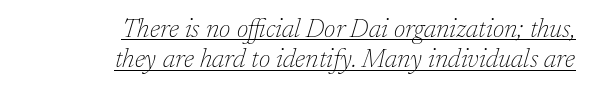
The image shows 26 px text type, italic (leaning right); set right-aligned, line spacing 1.16x, normal letter spacing, underlined.
